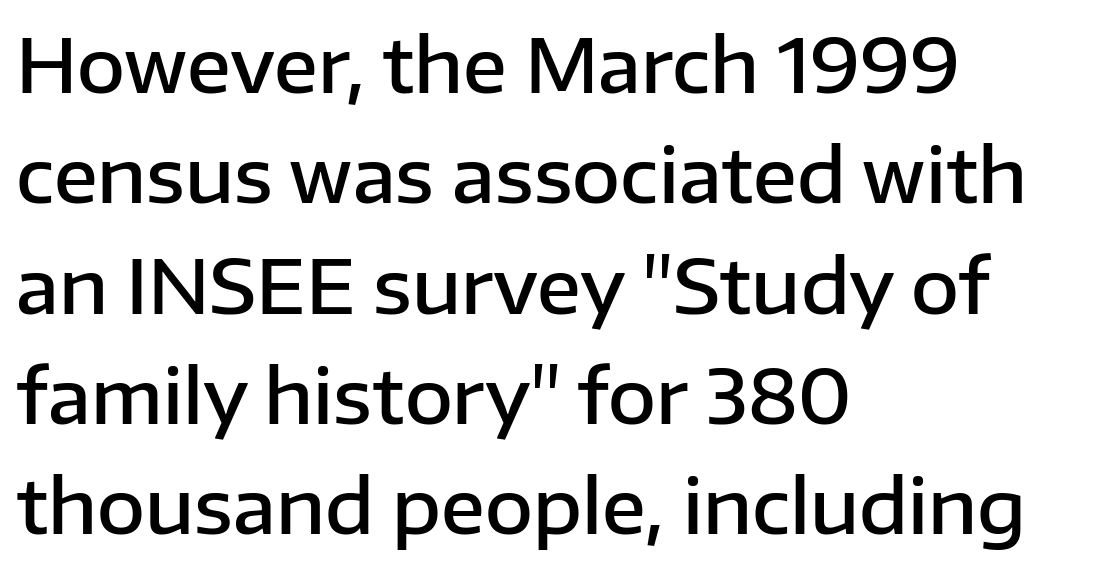
{"serif": "no", "italic": "no", "bold": "semi", "weight": "semibold", "width": "normal", "stroke_contrast": "low", "x_height": "medium", "monospaced": "no", "underline": "no", "align": "left", "line_spacing": "normal", "line_spacing_ratio": 1.49, "letter_spacing": "normal", "letter_spacing_em": 0.0, "glyph_px": 74}
